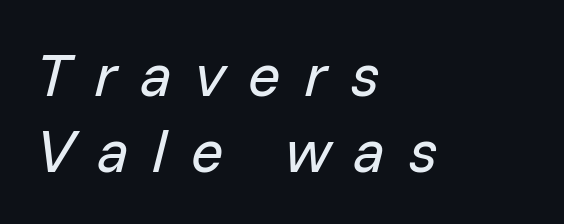
{"italic": "yes", "lean": "right", "slant_degrees": 14, "bold": "no", "weight": "regular", "width": "normal", "stroke_contrast": "low", "x_height": "medium", "monospaced": "no", "underline": "no", "align": "left", "line_spacing": "normal", "line_spacing_ratio": 1.27, "letter_spacing": "wide", "letter_spacing_em": 0.39, "glyph_px": 60}
